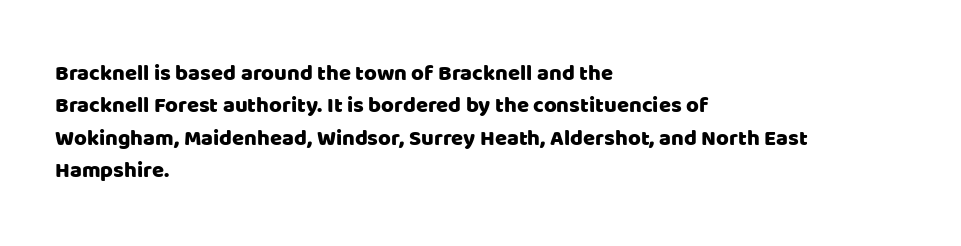
Bare-footed words on every line. The space between consecutive lines is moderate. Caption: standard tracking, unaltered. The lettering holds an erect, upright posture throughout. The text block is weighted toward the left margin, trailing off unevenly rightward.
